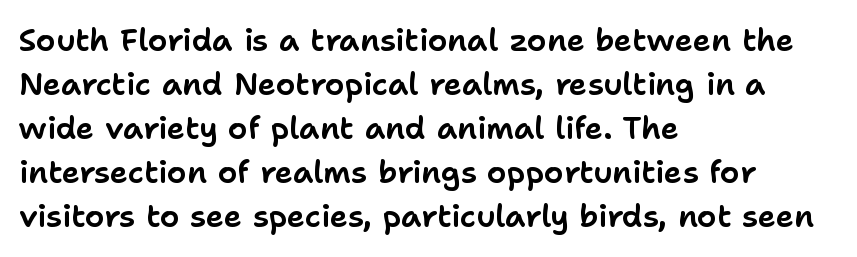
The space directly below the letters is spotless. Line beginnings align vertically; line endings do not. To sum up the face: it is a sans, with no serifs. Each letter keeps its own natural width here, so spacing adapts to shape. Does the leading feel generous? No, just average.
